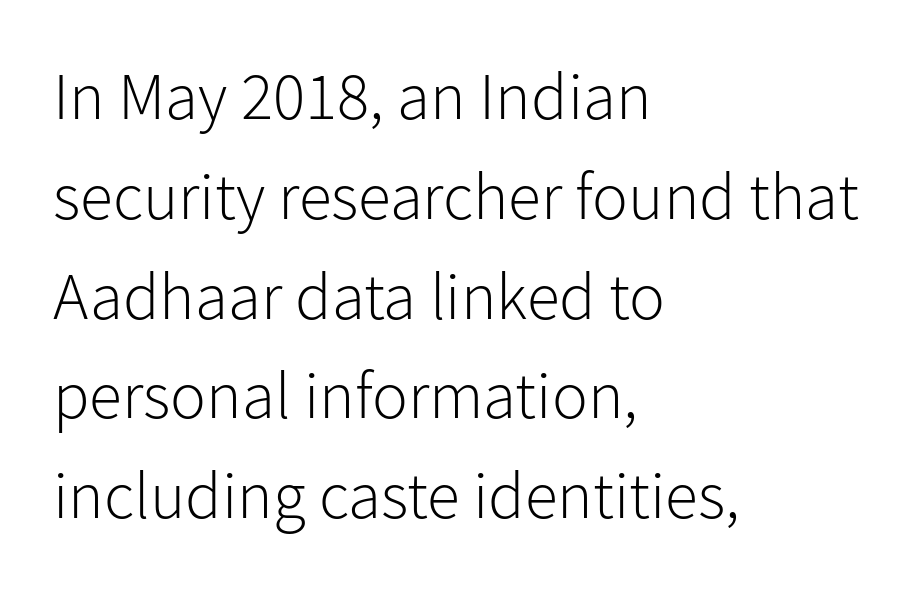
Horizontal bands of white between lines are of average thickness. Bold? No — there's no thickening of the strokes. The letters stand upright; this is a roman face. A student would call this left alignment; a typographer would say flush left, rag right. This sample has the flowing, uneven cadence of proportional lettering.
